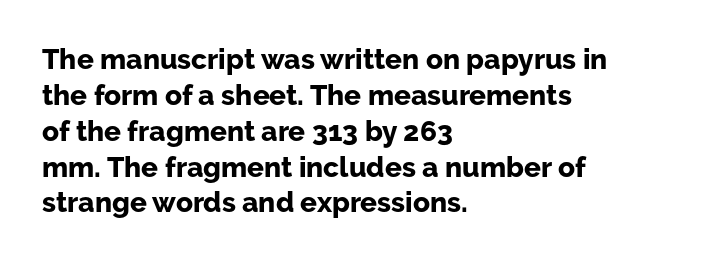
{"serif": "no", "italic": "no", "bold": "yes", "weight": "bold", "width": "normal", "stroke_contrast": "low", "x_height": "medium", "monospaced": "no", "underline": "no", "align": "left", "line_spacing": "normal", "line_spacing_ratio": 1.28, "letter_spacing": "normal", "letter_spacing_em": 0.0, "glyph_px": 28}
